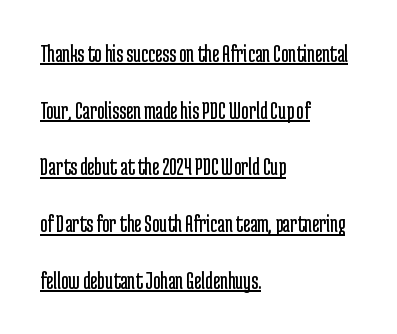
The image shows 25 px text type, upright; set left-aligned, loose line spacing (2.27x), normal letter spacing, underlined.
